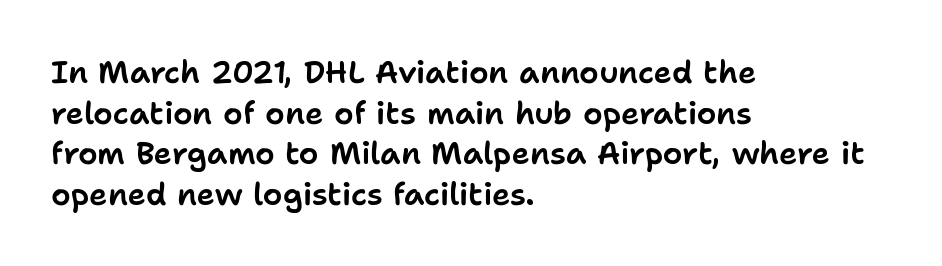
The image shows 31 px sans-serif type, upright; set left-aligned, normal line spacing (1.31x), normal letter spacing, not underlined; low stroke contrast and a medium x-height.
